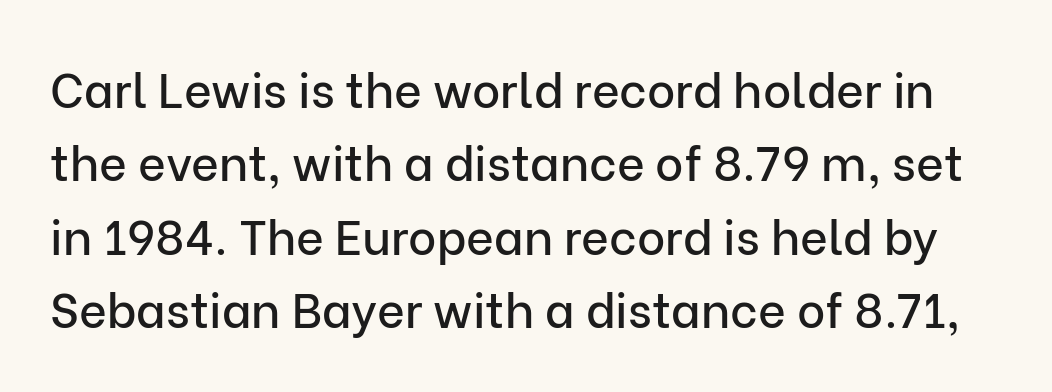
Honestly, there is no underline to notice here at all. Type style note: lacks serifs. The block of text has a typical density, with ordinary space between rows. Tracking here is standard; glyphs follow each other at the usual distance. Every character sits straight up, as roman type does. The letters advance in unequal steps, a hallmark of proportional type.
